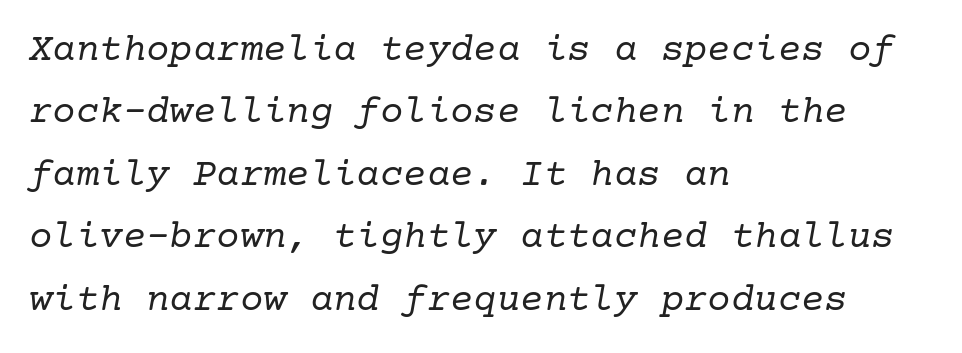
The image shows 39 px regular-weight serif type, italic (leaning right); set left-aligned, normal line spacing (1.6x), normal letter spacing, not underlined; low stroke contrast and a medium x-height.
